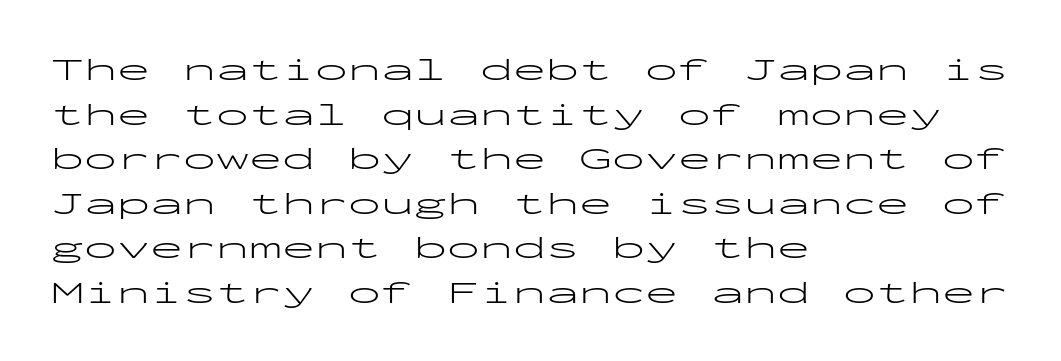
The rendering uses a moderate line-height, typical for paragraphs. The rendering uses typewriter-style spacing with identical character cells. The lettering stays uniformly vertical, giving the passage a roman look. Underlining? Definitely not there. A student would call this left alignment; a typographer would say flush left, rag right.
